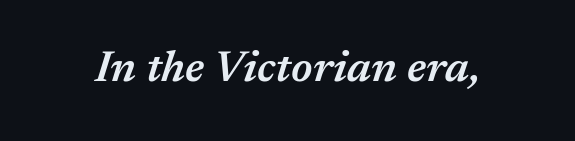
The image shows 44 px semibold type, italic (leaning right); set normal letter spacing, not underlined; medium stroke contrast and a medium x-height.
